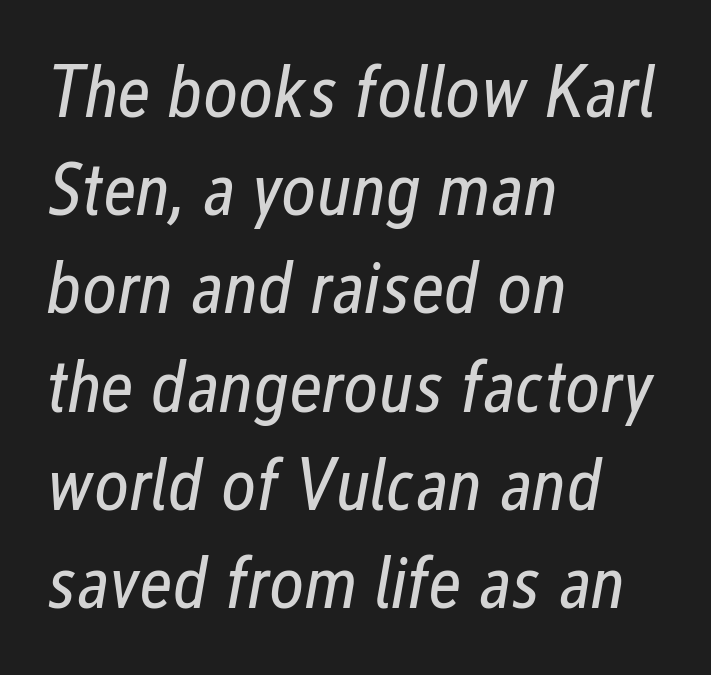
The image shows 75 px regular-weight, condensed type, italic (leaning right); set left-aligned, normal line spacing (1.31x), normal letter spacing, not underlined; low stroke contrast and a medium x-height.
